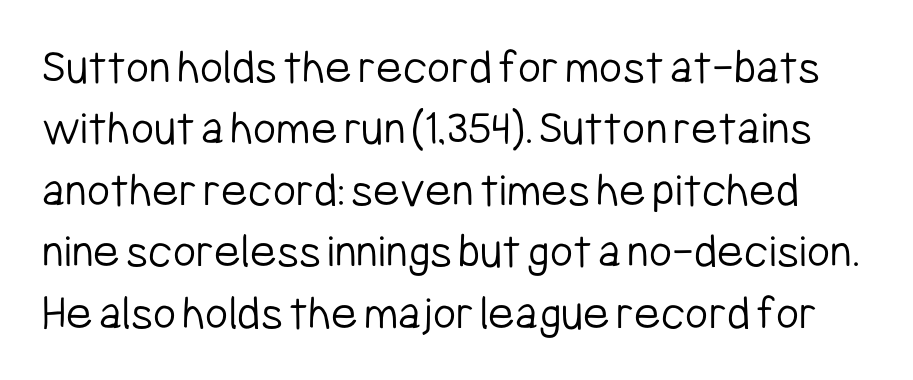
Q: Is the text bold? A: No.
Q: Is the text italic (slanted)? A: No, it is upright.
Q: Is the typeface a serif or a sans-serif typeface? A: Sans-serif.
Q: Is the text underlined? A: No.
Q: Is the spacing between letters normal or unusually wide? A: Normal.
Q: Width (condensed, normal, or wide)? A: Condensed.
Q: Stroke contrast? A: Low.
Q: x-height? A: Medium.
Q: Monospaced? A: No.
